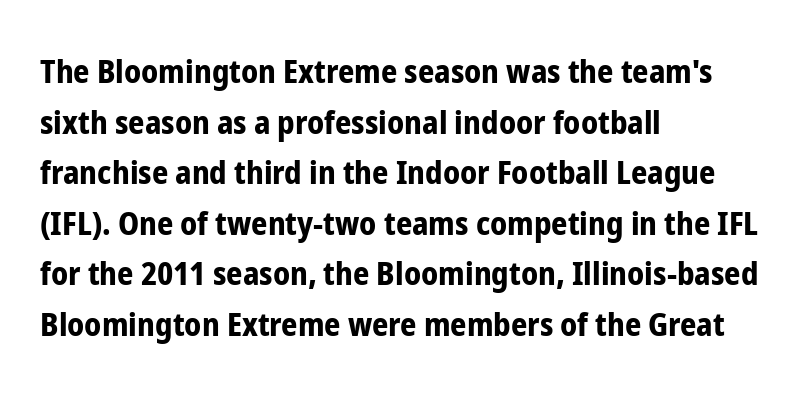
Q: Is the text bold? A: Yes.
Q: Is the text italic (slanted)? A: No, it is upright.
Q: Is the typeface a serif or a sans-serif typeface? A: Sans-serif.
Q: Is the text underlined? A: No.
Q: How is the paragraph aligned? A: Left-aligned.
Q: Is the spacing between letters normal or unusually wide? A: Normal.
Q: Is the spacing between lines tight, normal or loose? A: Normal.
Q: Width (condensed, normal, or wide)? A: Condensed.
Q: Stroke contrast? A: Low.
Q: x-height? A: Medium.
Q: Monospaced? A: No.
